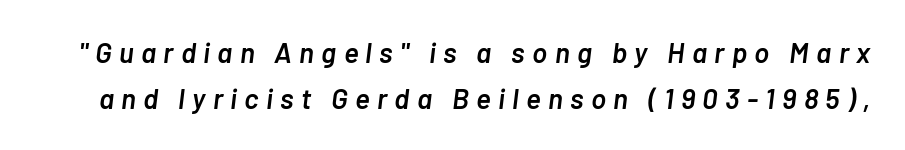
Has an underline been added? It has not. Caption: semibold face, moderately heavy strokes. Normally led — the rows are evenly, conventionally spaced. Students, note that the glyphs here are deliberately spaced far apart. Character widths vary here, with narrow letters taking less room than wide ones. Emphasis-style slanted type is in use.
